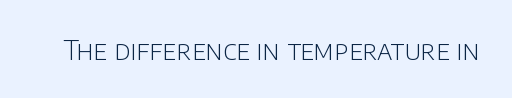
The image shows 27 px text type, upright; set normal letter spacing, not underlined.
